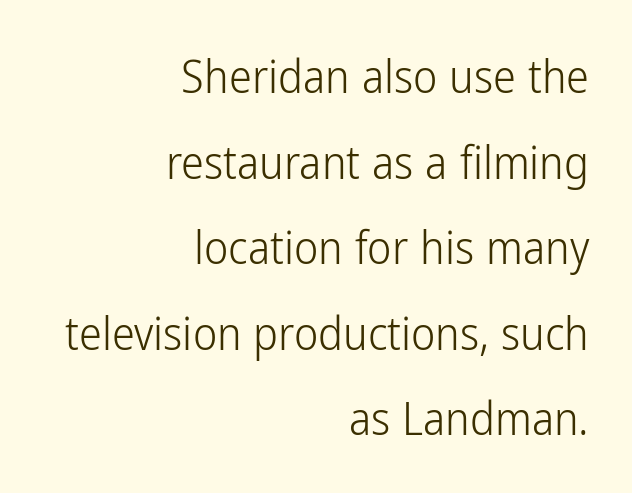
The image shows 46 px light, condensed sans-serif type, upright; set right-aligned, line spacing 1.86x, normal letter spacing, not underlined; low stroke contrast and a medium x-height.
